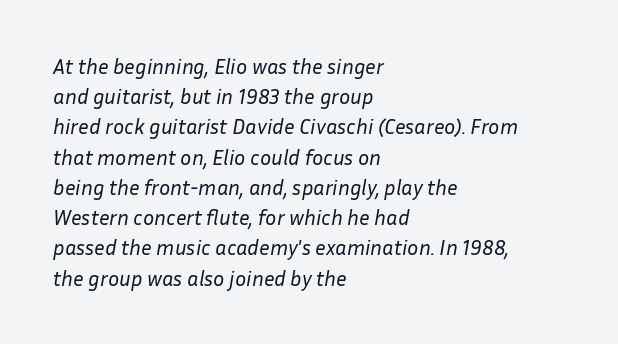
{"italic": "yes", "lean": "right", "slant_degrees": 10, "bold": "no", "underline": "no", "align": "left", "line_spacing": "normal", "line_spacing_ratio": 1.44, "letter_spacing": "normal", "letter_spacing_em": 0.0, "glyph_px": 21}
